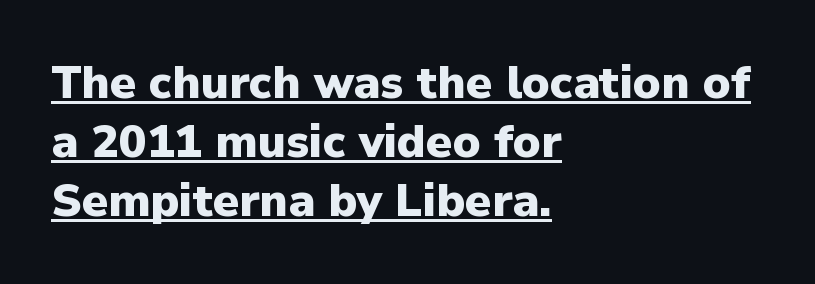
{"serif": "no", "italic": "no", "bold": "yes", "weight": "heavy", "width": "normal", "stroke_contrast": "low", "x_height": "medium", "monospaced": "no", "underline": "yes", "align": "left", "line_spacing": "normal", "line_spacing_ratio": 1.28, "letter_spacing": "normal", "letter_spacing_em": 0.0, "glyph_px": 46}
